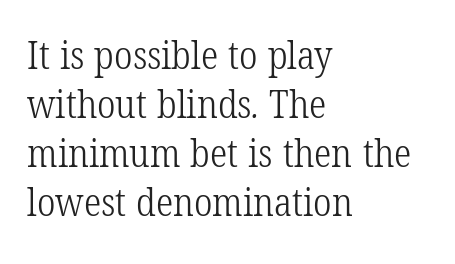
Q: Is the text bold? A: No.
Q: Is the typeface a serif or a sans-serif typeface? A: Serif.
Q: Is the text underlined? A: No.
Q: How is the paragraph aligned? A: Left-aligned.
Q: Is the spacing between letters normal or unusually wide? A: Normal.
Q: Is the spacing between lines tight, normal or loose? A: Normal.
Q: Width (condensed, normal, or wide)? A: Condensed.
Q: Stroke contrast? A: Low.
Q: x-height? A: Medium.
Q: Monospaced? A: No.
